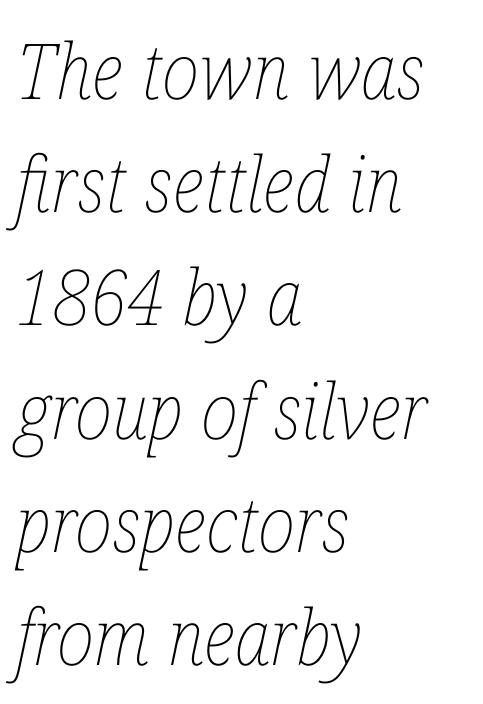
{"italic": "yes", "lean": "right", "slant_degrees": 12, "bold": "no", "weight": "thin", "width": "condensed", "stroke_contrast": "low", "x_height": "medium", "monospaced": "no", "underline": "no", "align": "left", "line_spacing": "normal", "line_spacing_ratio": 1.47, "letter_spacing": "normal", "letter_spacing_em": 0.0, "glyph_px": 77}
